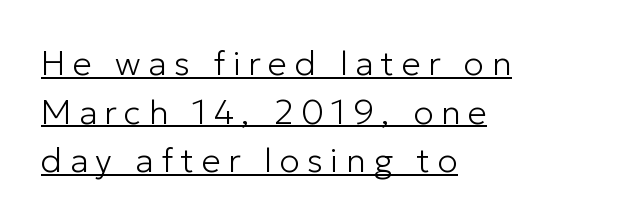
You could not count columns in this text — the font is proportionally spaced. Is the block centered? No — it sits flush against the left margin. Notice how the stems are strictly vertical — no italics here. Bold? No — there's no thickening of the strokes. Each new line begins a customary step beneath the previous one. Does a line run under the words? Yes, clearly.
